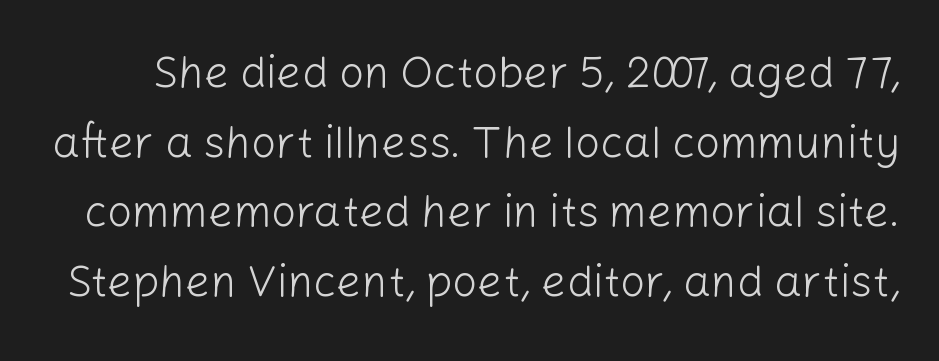
The passage shown is typed in a proportional face where columns would drift. A roman cut, with each character standing at attention. Whoever set this chose a conventional vertical rhythm. Characters follow at the spacing the type designer built in. Clear beneath every line of the passage. The typeface has the unassuming heft of standard copy or less.
